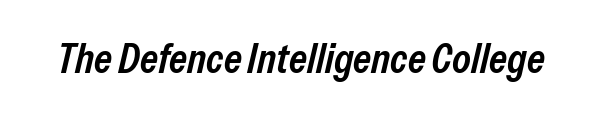
Nobody touched the tracking dial on this one. Check under the words: just untouched page. The rendering uses natural spacing where letterforms have individual widths. The typesetting leans somewhat heavy: a semibold.
